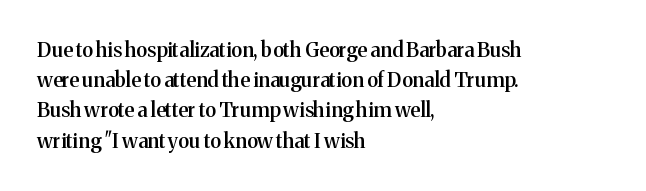
The image shows 20 px text type, upright; set left-aligned, normal line spacing (1.51x), normal letter spacing, not underlined.
